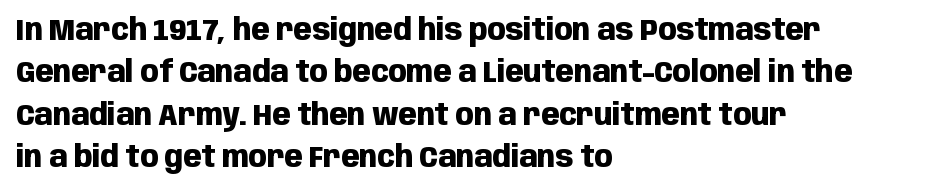
The image shows 30 px heavy, condensed sans-serif type, upright; set left-aligned, normal line spacing (1.41x), normal letter spacing, not underlined; low stroke contrast and a large x-height.
